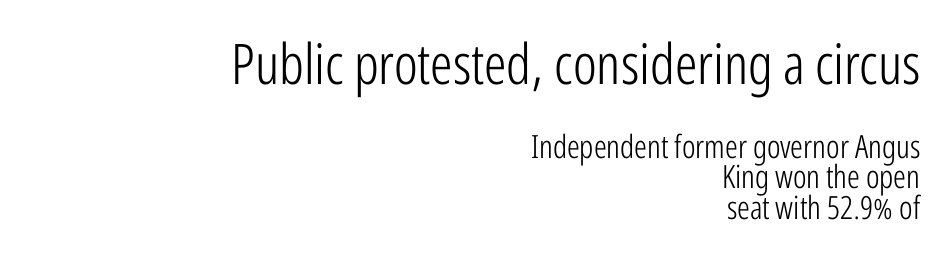
The image shows 56 px light, condensed sans-serif type, upright; set right-aligned, tight line spacing (0.96x), normal letter spacing, not underlined; the first (top) block is 1.75x larger; low stroke contrast and a medium x-height.
